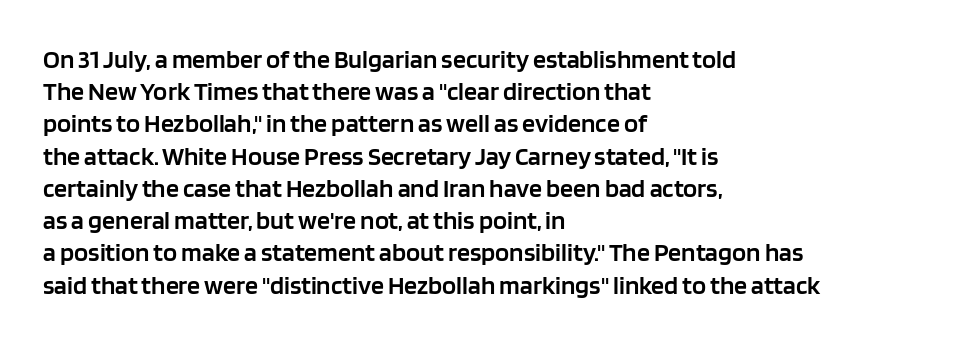
Q: Is the text bold? A: Semi-bold.
Q: Is the text italic (slanted)? A: No, it is upright.
Q: Is the text underlined? A: No.
Q: How is the paragraph aligned? A: Left-aligned.
Q: Is the spacing between letters normal or unusually wide? A: Normal.
